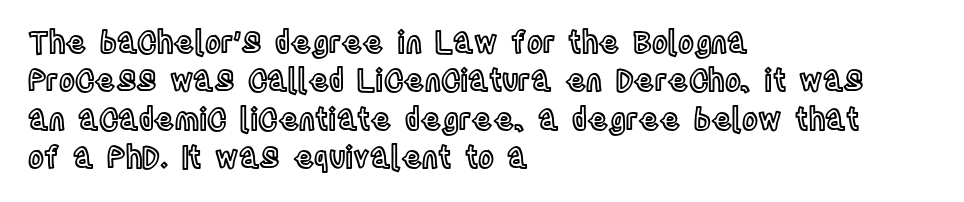
Every row of glyphs begins at an identical x-position on the left. This rendering leaves character spacing at its baseline value. Regarding leading, the lines here are spaced in the standard way. Spacing verdict: proportional, widths tailored to each character. The strip under each line holds only bare page. These lines were composed using upright roman letters.
